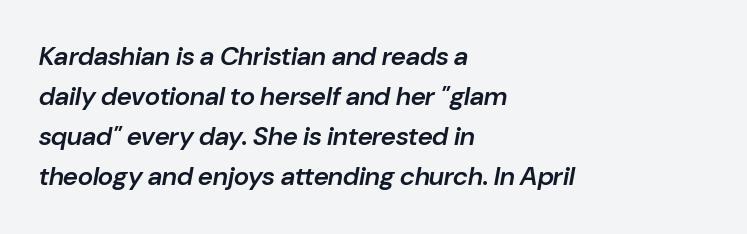
The image shows 26 px text type, italic (leaning right); set left-aligned, normal line spacing (1.54x), normal letter spacing, not underlined.
